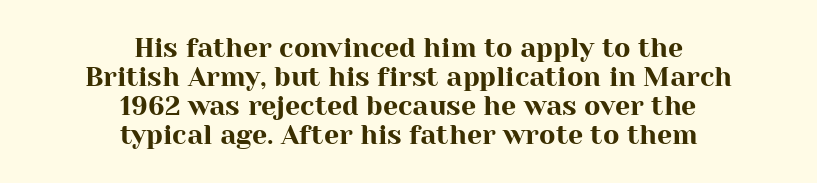
{"italic": "no", "underline": "no", "align": "center", "line_spacing": "tight", "line_spacing_ratio": 1.07, "letter_spacing": "normal", "letter_spacing_em": 0.0, "glyph_px": 27}
